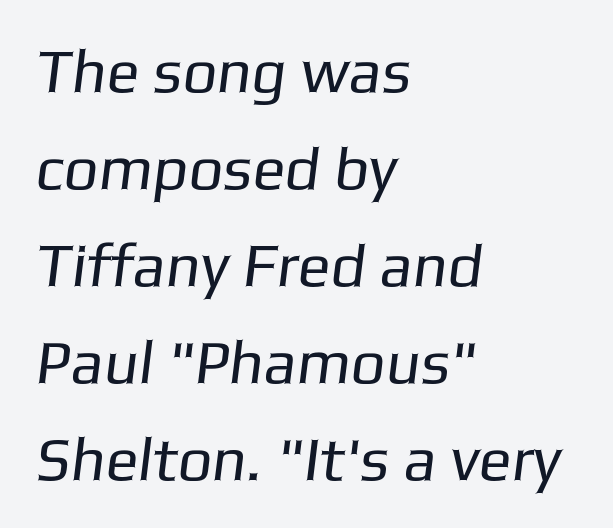
The image shows 61 px regular-weight sans-serif type; set left-aligned, normal line spacing (1.59x), normal letter spacing, not underlined; low stroke contrast and a medium x-height.
